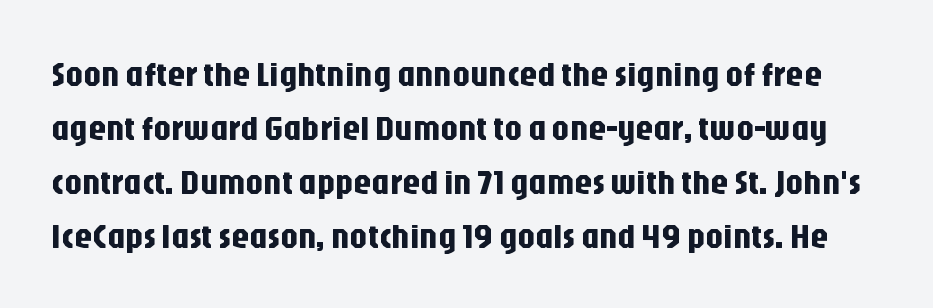
{"serif": "no", "italic": "no", "width": "condensed", "stroke_contrast": "low", "x_height": "large", "monospaced": "no", "underline": "no", "line_spacing": "normal", "line_spacing_ratio": 1.54, "letter_spacing": "normal", "letter_spacing_em": 0.0, "glyph_px": 35}
